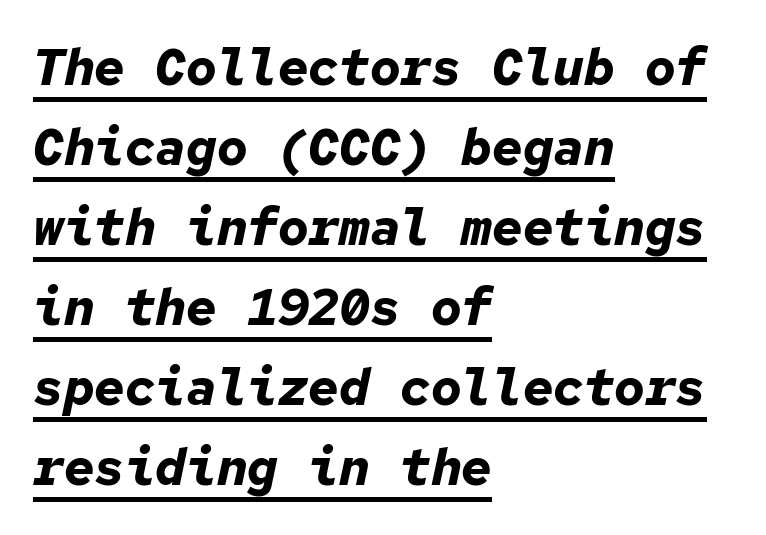
Evenly set lines give the paragraph a standard silhouette. The type is set solid horizontally, with unmodified tracking. Underline: present. Layout note: lines flush left. Weight check: bold — yes, fully. The letters march in equal steps, a hallmark of fixed-pitch type.
